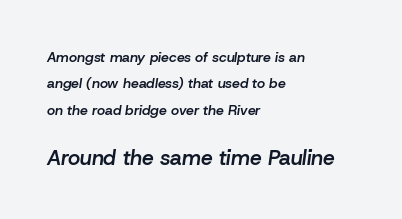
Q: Is the text bold? A: Semi-bold.
Q: Is the text italic (slanted)? A: Yes, it leans right by about 8 degrees.
Q: Is the text underlined? A: No.
Q: How is the paragraph aligned? A: Left-aligned.
Q: Is the spacing between letters normal or unusually wide? A: Normal.
Q: Which block of text is set in a larger size, the first (top) or the second (bottom)? A: The second (bottom) one.
